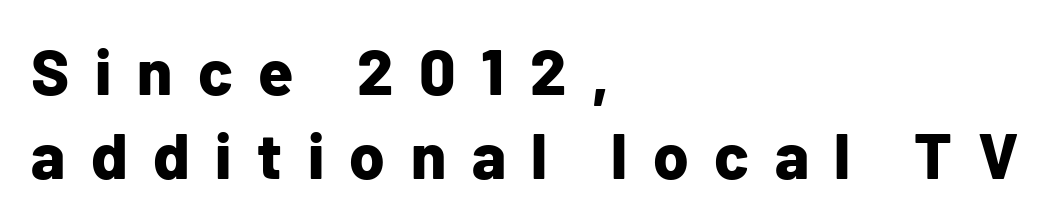
This rendering widens character spacing well past its baseline value. Note the varied advance widths — an 'i' is clearly narrower than an 'm'. Compared with a centered layout, this one pins lines to the left instead. A normal amount of white space separates one row of letters from the next.
